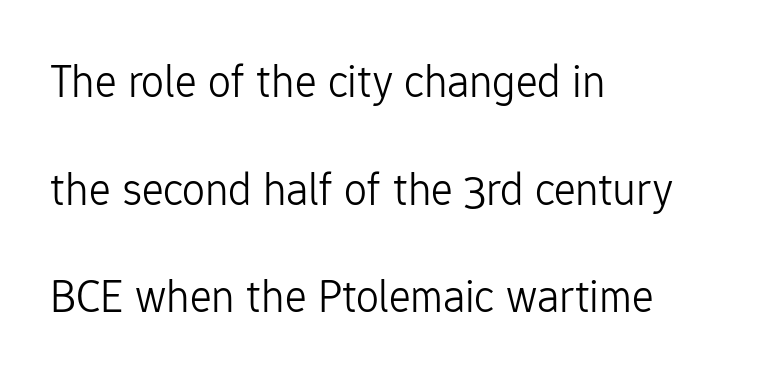
Q: Is the text bold? A: No.
Q: Is the text italic (slanted)? A: No, it is upright.
Q: Is the typeface a serif or a sans-serif typeface? A: Sans-serif.
Q: Is the text underlined? A: No.
Q: How is the paragraph aligned? A: Left-aligned.
Q: Is the spacing between letters normal or unusually wide? A: Normal.
Q: Is the spacing between lines tight, normal or loose? A: Loose.
Q: Width (condensed, normal, or wide)? A: Normal.
Q: Stroke contrast? A: Low.
Q: x-height? A: Medium.
Q: Monospaced? A: No.
